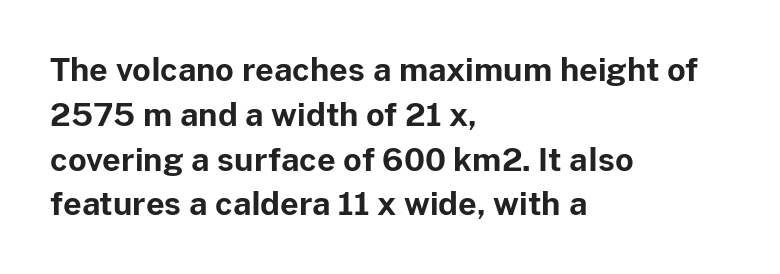
{"serif": "no", "italic": "no", "bold": "yes", "weight": "bold", "width": "normal", "stroke_contrast": "low", "x_height": "medium", "monospaced": "no", "underline": "no", "align": "left", "line_spacing": "normal", "line_spacing_ratio": 1.4, "letter_spacing": "normal", "letter_spacing_em": 0.0, "glyph_px": 32}
